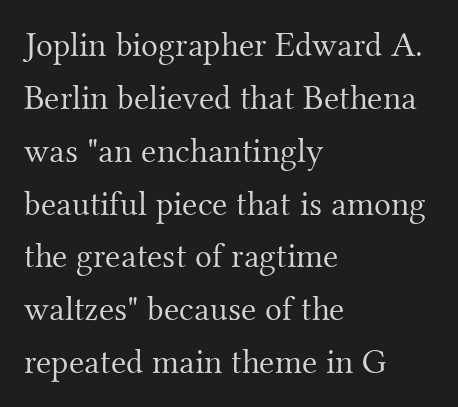
{"serif": "yes", "italic": "no", "bold": "no", "weight": "light", "width": "normal", "stroke_contrast": "medium", "x_height": "small", "monospaced": "no", "underline": "no", "align": "left", "line_spacing": "normal", "line_spacing_ratio": 1.51, "letter_spacing": "normal", "letter_spacing_em": 0.0, "glyph_px": 35}
